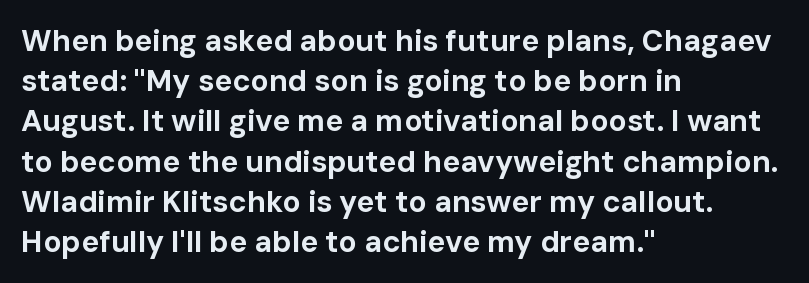
Q: Is the text bold? A: Yes.
Q: Is the text italic (slanted)? A: No, it is upright.
Q: Is the typeface a serif or a sans-serif typeface? A: Sans-serif.
Q: Is the text underlined? A: No.
Q: How is the paragraph aligned? A: Left-aligned.
Q: Is the spacing between letters normal or unusually wide? A: Normal.
Q: Is the spacing between lines tight, normal or loose? A: Normal.
Q: Width (condensed, normal, or wide)? A: Normal.
Q: Stroke contrast? A: Low.
Q: x-height? A: Medium.
Q: Monospaced? A: No.
